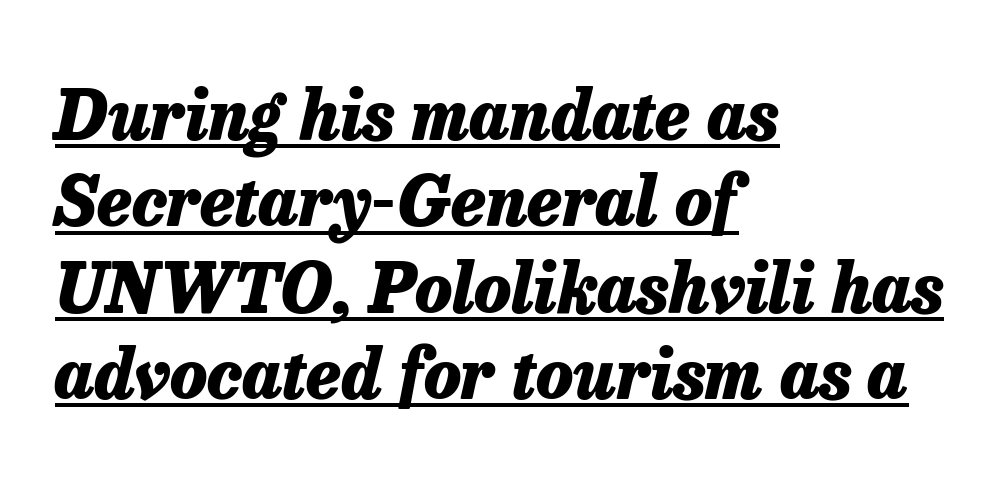
{"italic": "yes", "lean": "right", "slant_degrees": 13, "bold": "yes", "weight": "heavy", "width": "normal", "stroke_contrast": "low", "x_height": "medium", "monospaced": "no", "underline": "yes", "align": "left", "line_spacing": "normal", "line_spacing_ratio": 1.27, "letter_spacing": "normal", "letter_spacing_em": 0.0, "glyph_px": 68}
